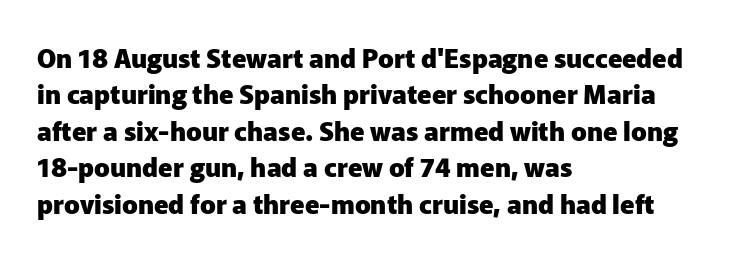
The image shows 26 px bold type, upright; set left-aligned, normal line spacing (1.4x), normal letter spacing, not underlined.
